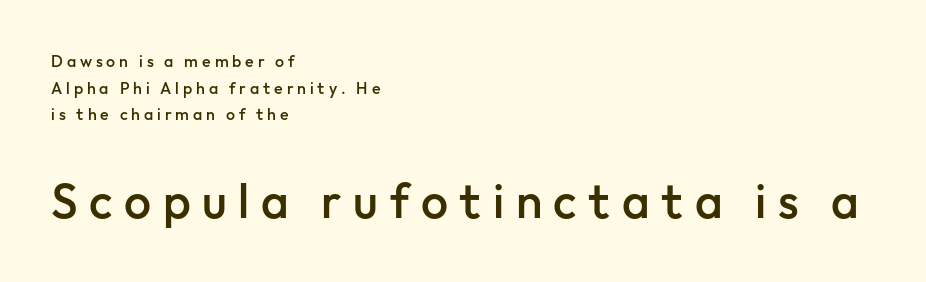
Baseline-to-baseline distance is the conventional proportion of letter height. The strokes are fattened partway — semibold, not bold. Posture: straight, roman, zero tilt. Which margin do the lines hug? The left one — the right edge is uneven.
